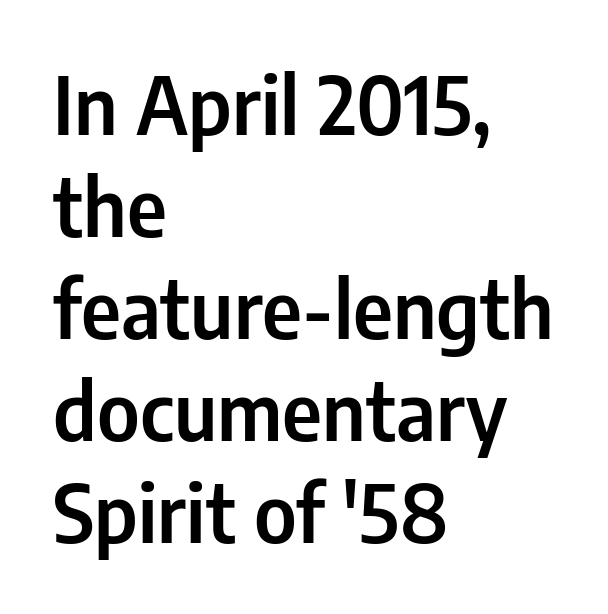
Q: Is the text italic (slanted)? A: No, it is upright.
Q: Is the typeface a serif or a sans-serif typeface? A: Sans-serif.
Q: Is the text underlined? A: No.
Q: How is the paragraph aligned? A: Left-aligned.
Q: Is the spacing between letters normal or unusually wide? A: Normal.
Q: Is the spacing between lines tight, normal or loose? A: Normal.
Q: Width (condensed, normal, or wide)? A: Condensed.
Q: Stroke contrast? A: Low.
Q: x-height? A: Medium.
Q: Monospaced? A: No.
